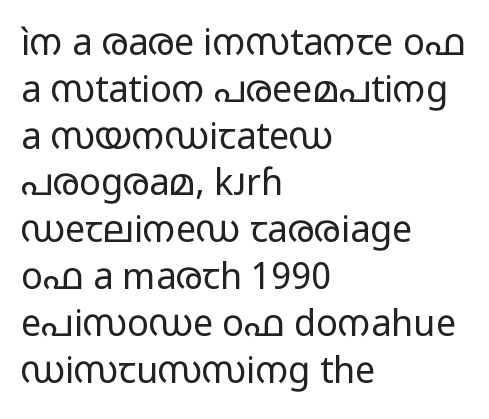
{"serif": "no", "italic": "no", "bold": "no", "weight": "regular", "width": "wide", "stroke_contrast": "low", "x_height": "medium", "monospaced": "no", "underline": "no", "align": "left", "line_spacing": "normal", "line_spacing_ratio": 1.3, "letter_spacing": "normal", "letter_spacing_em": 0.0, "glyph_px": 36}
